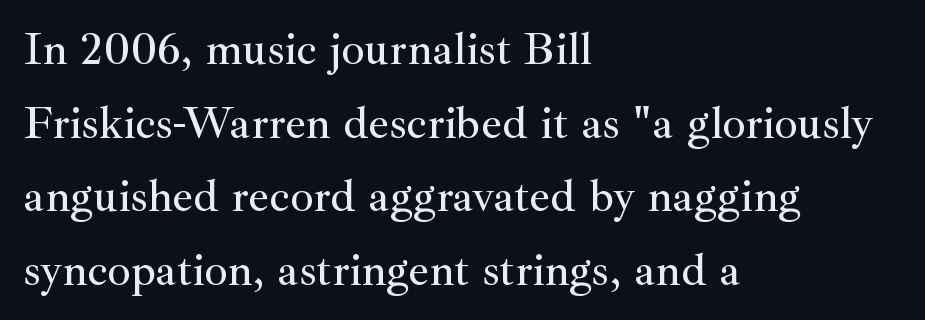
Ordinary non-slanted type is in use. The rendering uses natural spacing where letterforms have individual widths. Unmarked baselines from the first word to the last. The typeface chosen for these lines features serifs. Leftover space on each line is placed entirely after the last word. The rendering keeps characters at their native spacing.
